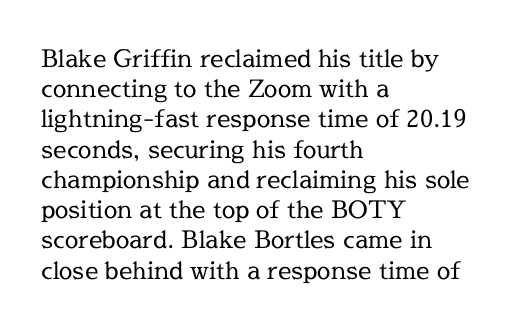
Q: Is the text bold? A: No.
Q: Is the text italic (slanted)? A: No, it is upright.
Q: Is the text underlined? A: No.
Q: How is the paragraph aligned? A: Left-aligned.
Q: Is the spacing between letters normal or unusually wide? A: Normal.
Q: Is the spacing between lines tight, normal or loose? A: Normal.
